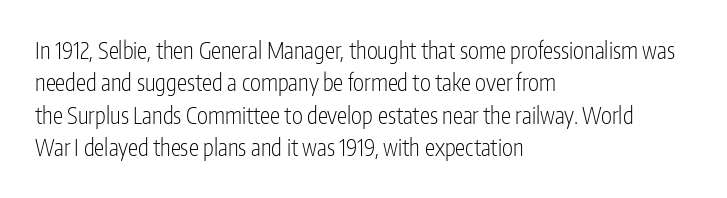
The tracking reads as untouched default to a designer's eye. Layout note: lines flush left. Students, observe: this is what conventionally led text looks like. Underline: absent.
